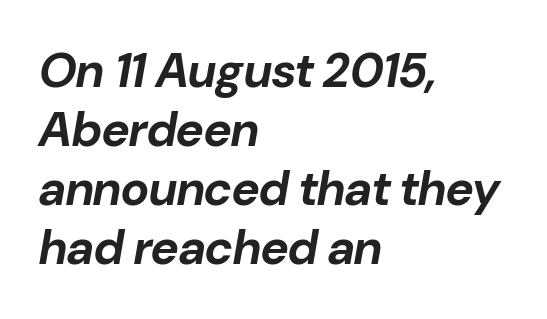
What stands out about the letter spacing? Nothing — it is the standard amount. Think of a printed novel: that variable character pitch is what you see here. The paragraph has a hard left edge and a soft right edge. The area under the type is left untouched.
